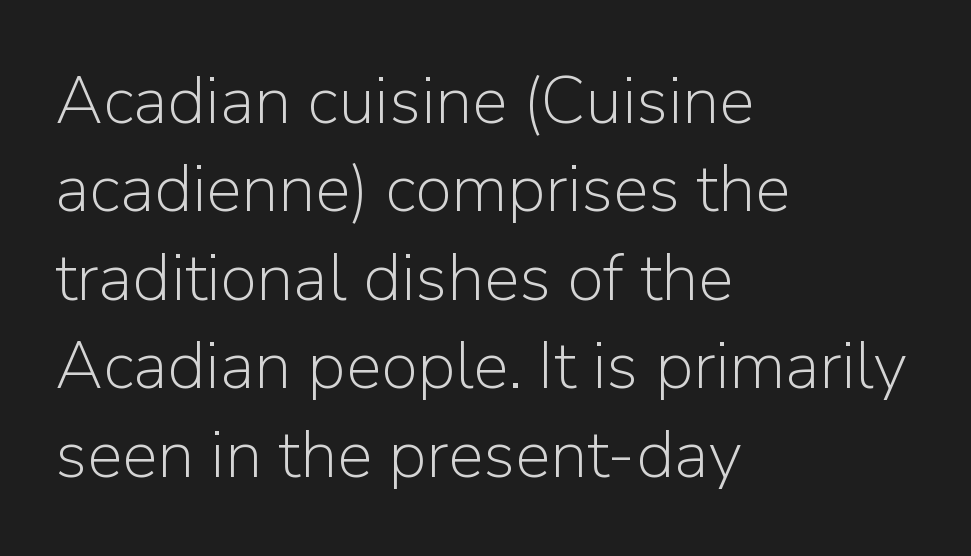
The image shows 67 px light sans-serif type, upright; set left-aligned, normal line spacing (1.32x), normal letter spacing, not underlined; low stroke contrast and a medium x-height.
